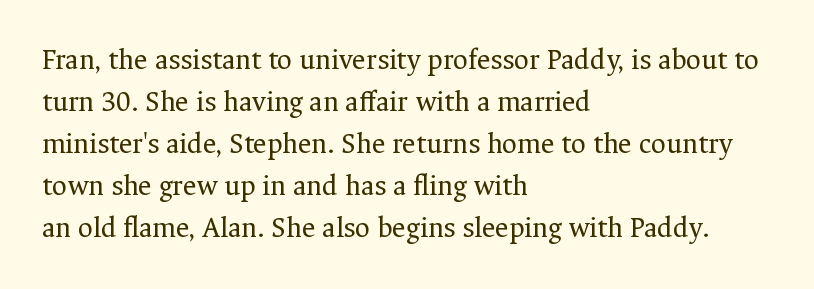
On a weight scale, this lands at 450 or below. Compared with typical paragraphs, the rows here are spaced about the same. To sum up the face: it has serifs. The foot of each line stays bare and open. In terms of letterspacing, this is plain default setting.
